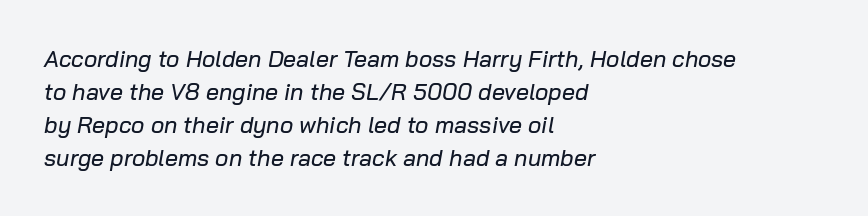
The compositor pushed each line to the left boundary. Style check: oblique. The line-height multiplier appears to be the usual default. A bare baseline throughout the passage. Tracking here is standard; glyphs follow each other at the usual distance.
